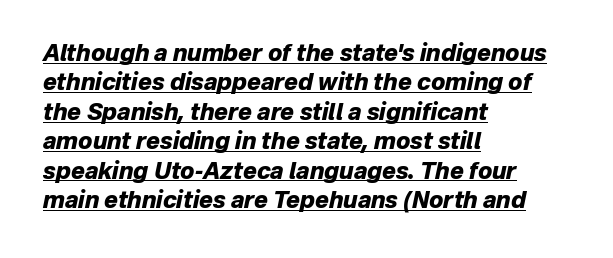
The image shows 23 px bold type, italic (leaning right); set left-aligned, normal line spacing (1.28x), normal letter spacing, underlined.
